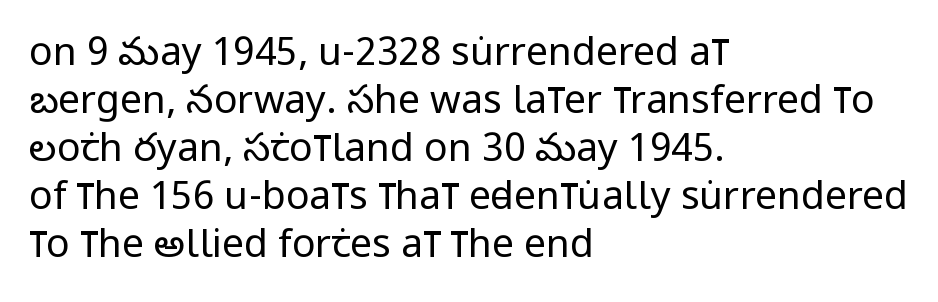
The image shows 39 px regular-weight, condensed sans-serif type, upright; set left-aligned, line spacing 1.23x, normal letter spacing, not underlined; low stroke contrast and a large x-height.
